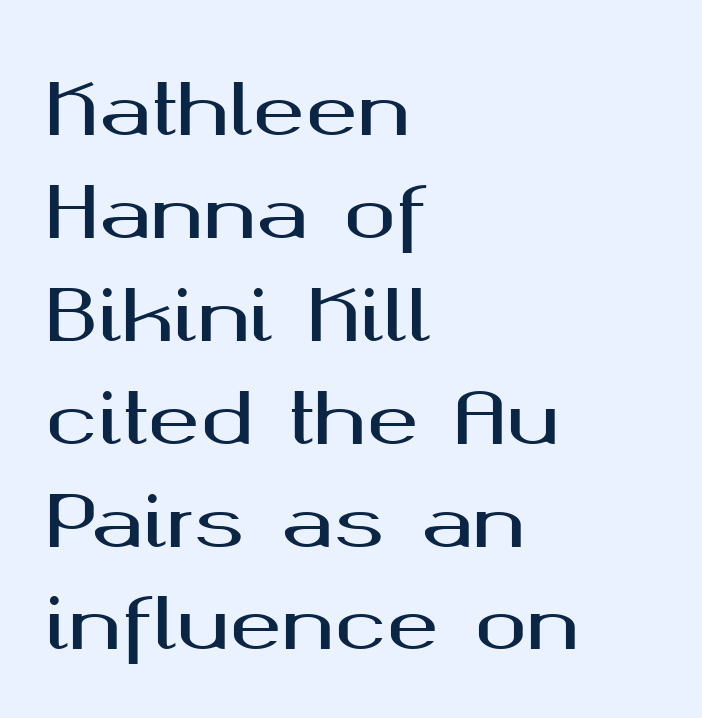
Here the glyphs are tracked normally, forming tight word shapes. Looks like regular typesetting: each glyph gets only the width it needs. Posture: vertical. A sans-serif font was chosen for this passage. A bare baseline throughout the passage.
